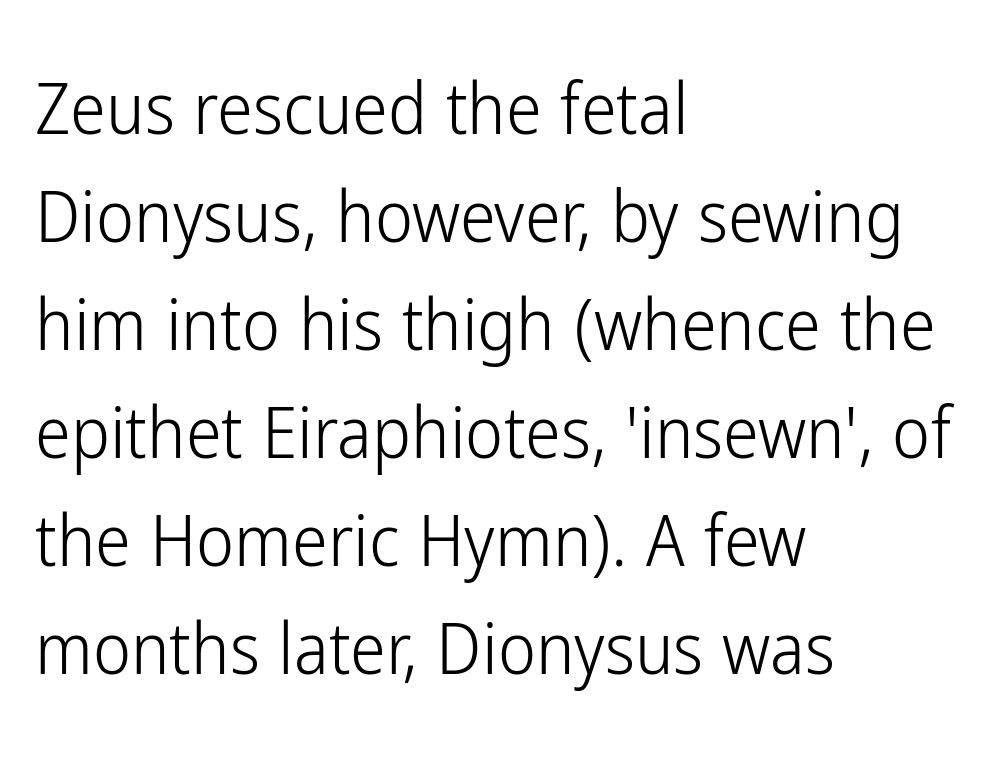
Q: Is the text bold? A: No.
Q: Is the text italic (slanted)? A: No, it is upright.
Q: Is the typeface a serif or a sans-serif typeface? A: Sans-serif.
Q: Is the text underlined? A: No.
Q: How is the paragraph aligned? A: Left-aligned.
Q: Is the spacing between letters normal or unusually wide? A: Normal.
Q: Is the spacing between lines tight, normal or loose? A: Normal.
Q: Width (condensed, normal, or wide)? A: Condensed.
Q: Stroke contrast? A: Low.
Q: x-height? A: Medium.
Q: Monospaced? A: No.
